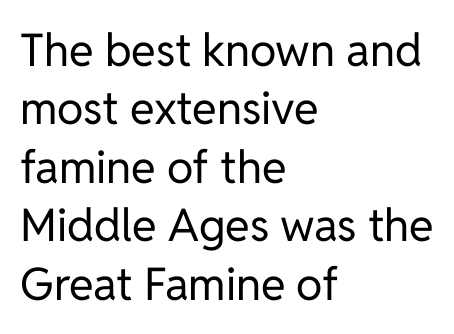
Q: Is the text bold? A: No.
Q: Is the text italic (slanted)? A: No, it is upright.
Q: Is the typeface a serif or a sans-serif typeface? A: Sans-serif.
Q: Is the text underlined? A: No.
Q: How is the paragraph aligned? A: Left-aligned.
Q: Is the spacing between letters normal or unusually wide? A: Normal.
Q: Is the spacing between lines tight, normal or loose? A: Normal.
Q: Width (condensed, normal, or wide)? A: Normal.
Q: Stroke contrast? A: Low.
Q: x-height? A: Medium.
Q: Monospaced? A: No.
